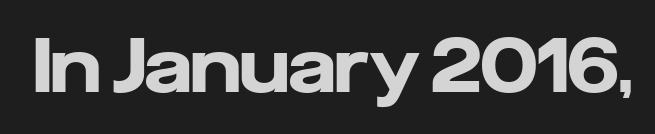
Has an underline been added? It has not. Heft: maximum for text — a bold. Here the designer chose a conventional face with non-uniform glyph widths. Style check: upright.
